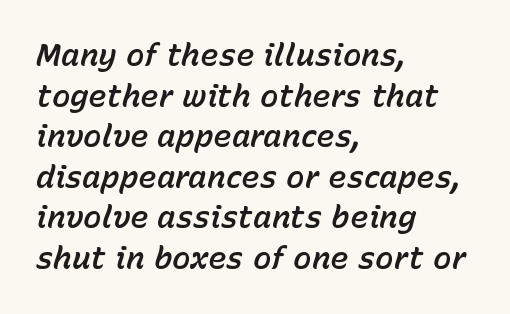
Bare-footed words on every line. Interline gaps are of average width in this sample. The face used here is proportionally spaced, like ordinary book or web type. The glyphs look as if they've been sheared to an angle. Horizontal alignment here is leftward, the default for most running prose.
